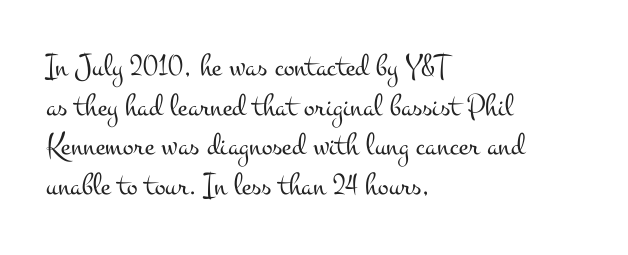
{"serif": "yes", "bold": "no", "weight": "light", "width": "wide", "stroke_contrast": "medium", "x_height": "small", "monospaced": "no", "underline": "no", "align": "left", "line_spacing_ratio": 1.24, "letter_spacing": "normal", "letter_spacing_em": 0.0, "glyph_px": 32}
